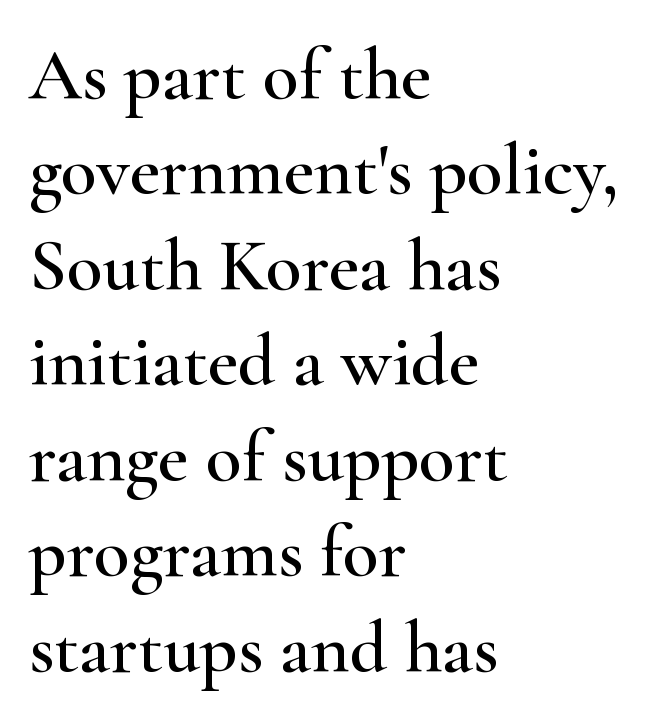
Descenders are the only things crossing below the line. Posture: straight, roman, zero tilt. The face used here is proportionally spaced, like ordinary book or web type. In terms of leading, this rendering sits right in the middle. The type is set solid horizontally, with unmodified tracking. Note: serifs present on the glyphs.
